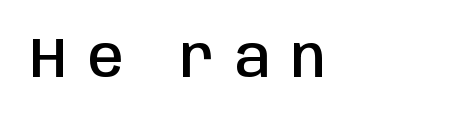
The image shows 57 px semibold, condensed sans-serif type, upright; set unusually wide letter spacing (+0.37 em), not underlined; low stroke contrast and a large x-height.
